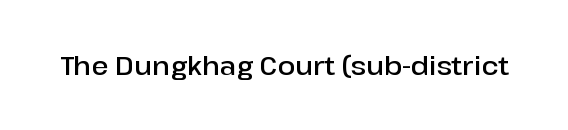
Q: Is the text bold? A: Semi-bold.
Q: Is the text italic (slanted)? A: No, it is upright.
Q: Is the text underlined? A: No.
Q: Is the spacing between letters normal or unusually wide? A: Normal.
